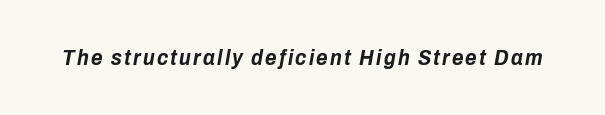
{"italic": "yes", "lean": "right", "slant_degrees": 10, "bold": "yes", "underline": "no", "glyph_px": 22}
